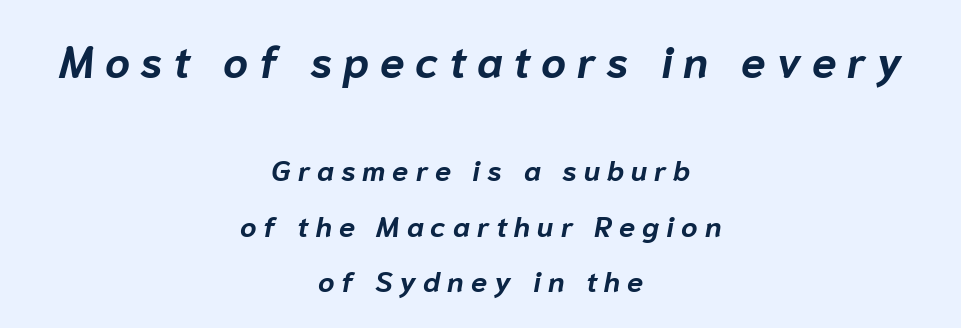
{"italic": "yes", "lean": "right", "slant_degrees": 10, "bold": "yes", "weight": "bold", "width": "normal", "stroke_contrast": "low", "x_height": "medium", "monospaced": "no", "underline": "no", "align": "center", "line_spacing": "loose", "line_spacing_ratio": 1.91, "letter_spacing": "wide", "letter_spacing_em": 0.24, "larger_block": "first", "size_ratio": 1.52, "glyph_px": 44}
